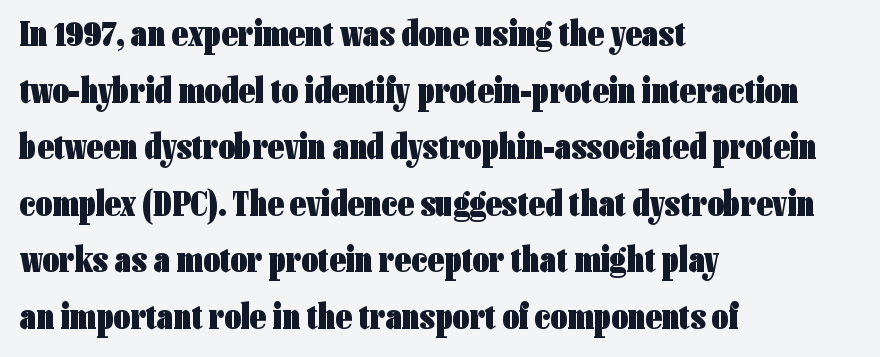
As a designer I'd log this as weight 700, bold. Each row of text sits above clean, open space. A typesetter would call this leading conventional body-copy spacing. The rendering shows plain stroke endings on the letterforms — a sans-serif design.
